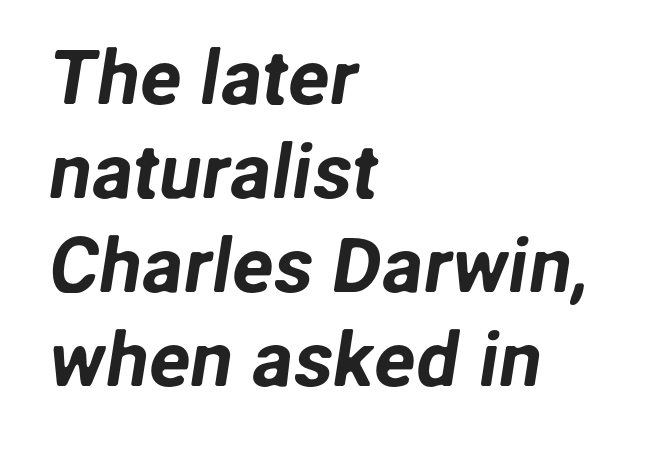
Q: Is the typeface a serif or a sans-serif typeface? A: Sans-serif.
Q: Is the text underlined? A: No.
Q: How is the paragraph aligned? A: Left-aligned.
Q: Is the spacing between letters normal or unusually wide? A: Normal.
Q: Width (condensed, normal, or wide)? A: Normal.
Q: Stroke contrast? A: Low.
Q: x-height? A: Medium.
Q: Monospaced? A: No.
